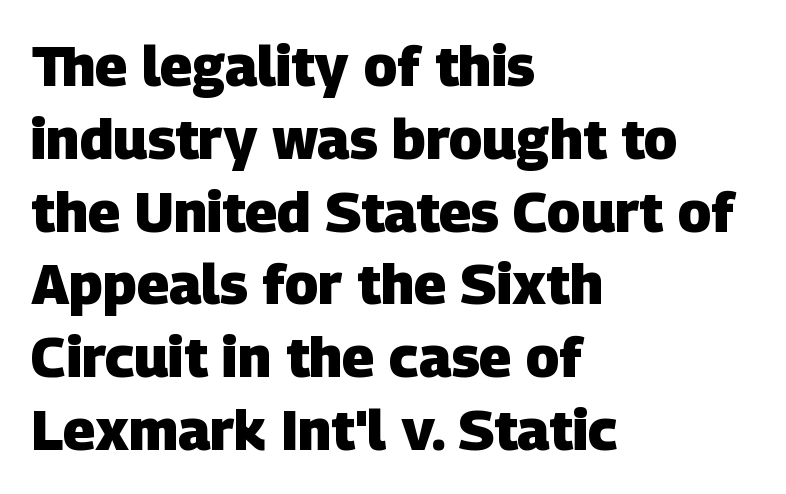
{"serif": "no", "bold": "yes", "weight": "heavy", "width": "normal", "stroke_contrast": "low", "x_height": "large", "monospaced": "no", "underline": "no", "align": "left", "line_spacing": "normal", "line_spacing_ratio": 1.3, "letter_spacing": "normal", "letter_spacing_em": 0.0, "glyph_px": 56}
